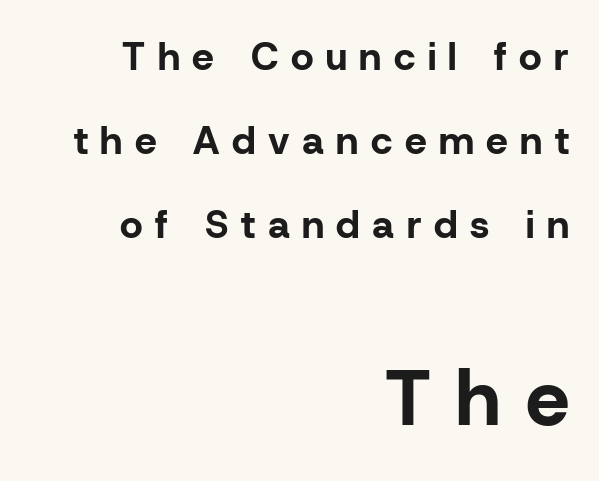
Is the letter spacing exaggerated? Yes — the characters are pushed far apart. The line-height multiplier appears high, well above default. Stroke terminals: plain, sans-serif. Notice how the stems are strictly vertical — no italics here.
